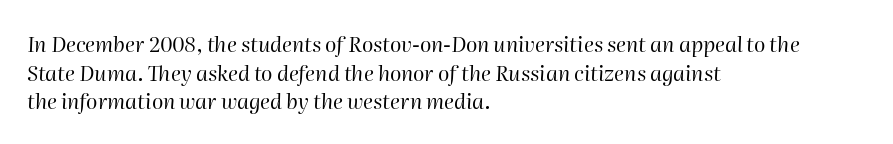
Glance below the letters and you will spot only blank space. The specimen reads as italic at a glance. Counters stay open thanks to moderate or lighter strokes. Notice how the passage keeps a crisp vertical edge on the left only. Nothing unusual about the tracking: characters are spaced as the font intends.
